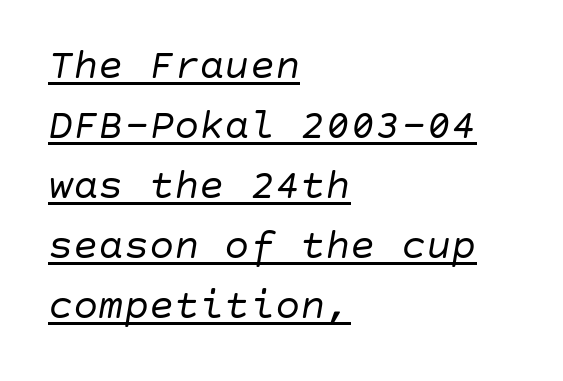
The image shows 42 px regular-weight type, italic (leaning right); set left-aligned, normal line spacing (1.43x), normal letter spacing, underlined; low stroke contrast and a large x-height.
